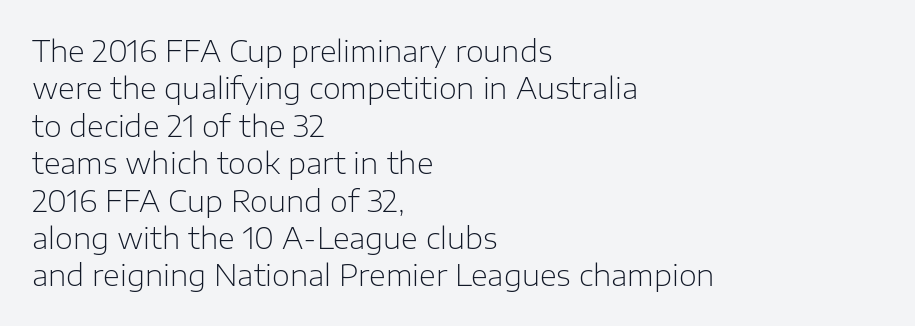
The image shows 29 px light sans-serif type, upright; set left-aligned, normal line spacing (1.29x), normal letter spacing, not underlined; low stroke contrast and a medium x-height.
